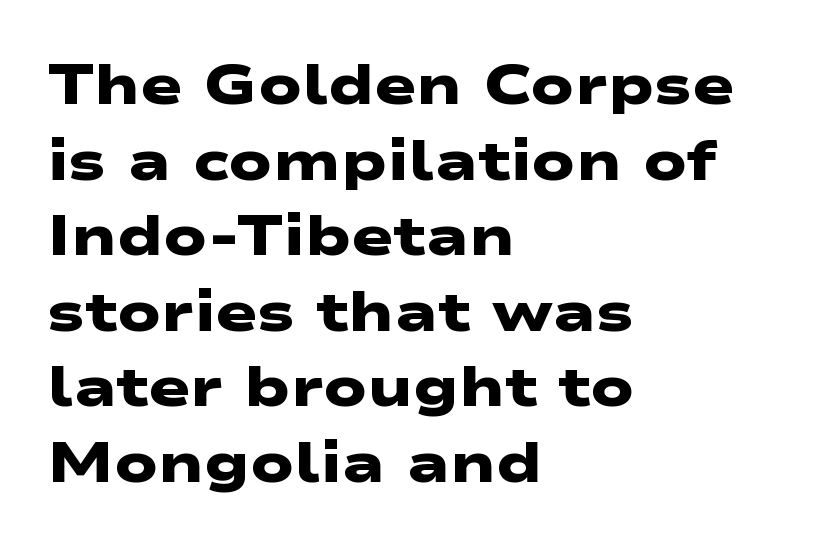
Q: Is the text bold? A: Yes.
Q: Is the typeface a serif or a sans-serif typeface? A: Sans-serif.
Q: Is the text underlined? A: No.
Q: How is the paragraph aligned? A: Left-aligned.
Q: Is the spacing between letters normal or unusually wide? A: Normal.
Q: Is the spacing between lines tight, normal or loose? A: Normal.
Q: Width (condensed, normal, or wide)? A: Wide.
Q: Stroke contrast? A: Low.
Q: x-height? A: Medium.
Q: Monospaced? A: No.
